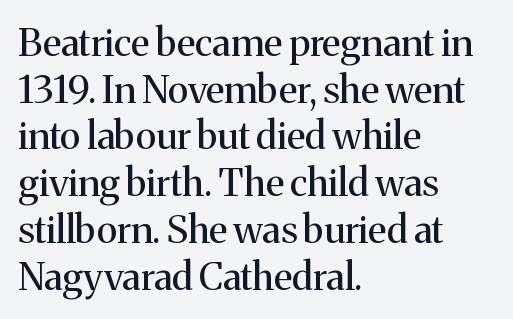
Yep, those are serifs on the letters. This is the regular roman posture of the typeface. Plain, unruled lines of type. Teacher's note: observe the even left margin — that is flush-left alignment.
